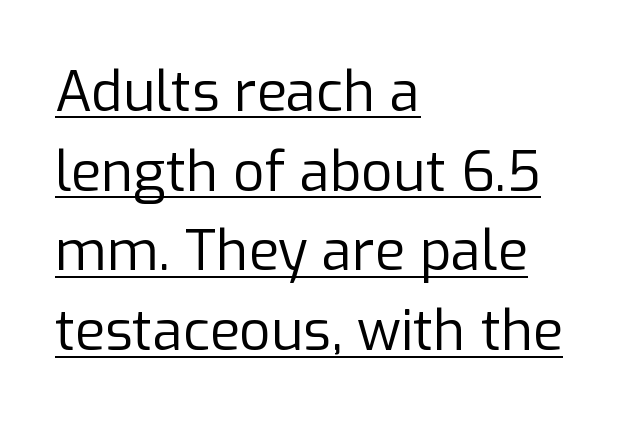
{"serif": "no", "italic": "no", "bold": "no", "weight": "regular", "width": "normal", "stroke_contrast": "low", "x_height": "medium", "monospaced": "no", "underline": "yes", "align": "left", "line_spacing": "normal", "line_spacing_ratio": 1.45, "letter_spacing": "normal", "letter_spacing_em": 0.0, "glyph_px": 55}
